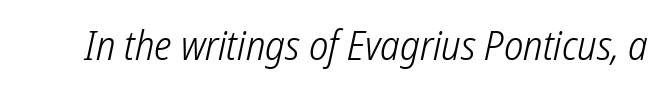
{"serif": "no", "bold": "no", "weight": "light", "width": "condensed", "stroke_contrast": "low", "x_height": "medium", "monospaced": "no", "underline": "no", "letter_spacing": "normal", "letter_spacing_em": 0.0, "glyph_px": 41}
